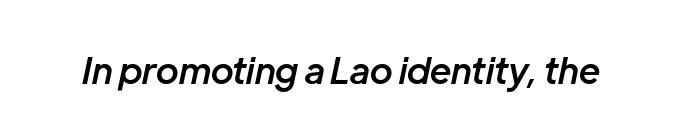
{"italic": "yes", "lean": "right", "slant_degrees": 12, "bold": "semi", "weight": "semibold", "width": "normal", "stroke_contrast": "low", "x_height": "medium", "monospaced": "no", "underline": "no", "letter_spacing": "normal", "letter_spacing_em": 0.0, "glyph_px": 36}
